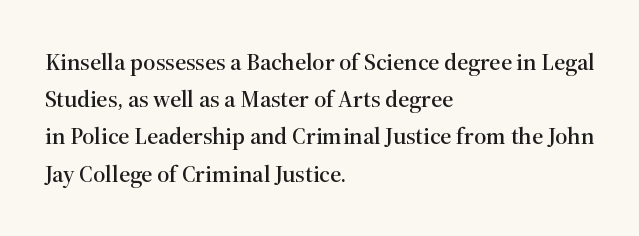
{"italic": "no", "underline": "no", "align": "left", "line_spacing": "normal", "line_spacing_ratio": 1.55, "letter_spacing": "normal", "letter_spacing_em": 0.0, "glyph_px": 24}
